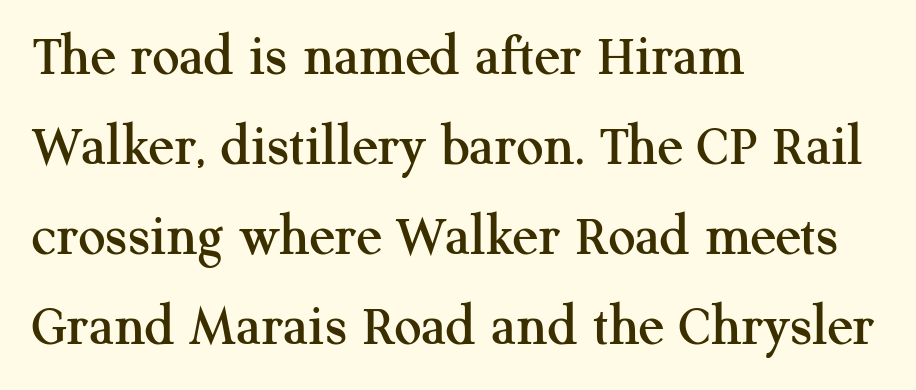
Decoration check: the copy has no underline. The letters advance in unequal steps, a hallmark of proportional type. Characters follow at the spacing the type designer built in. The compositor pushed each line to the left boundary.
